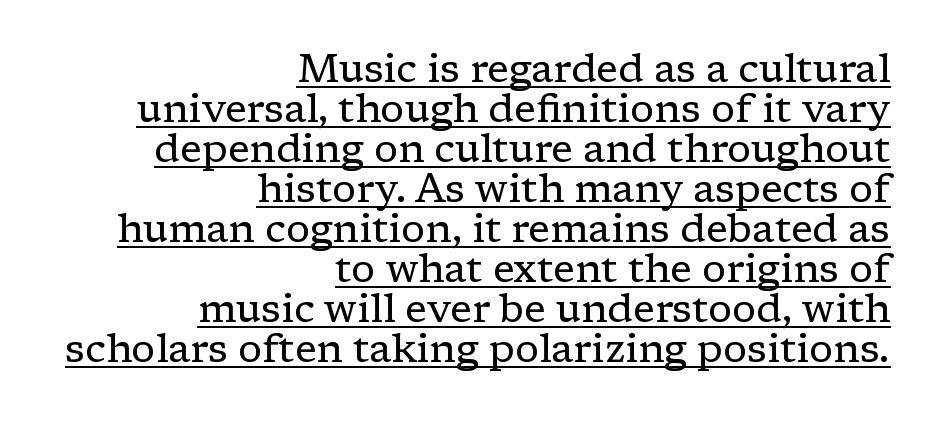
The image shows 40 px regular-weight serif type, upright; set right-aligned, tight line spacing (1.0x), normal letter spacing, underlined; low stroke contrast and a medium x-height.
